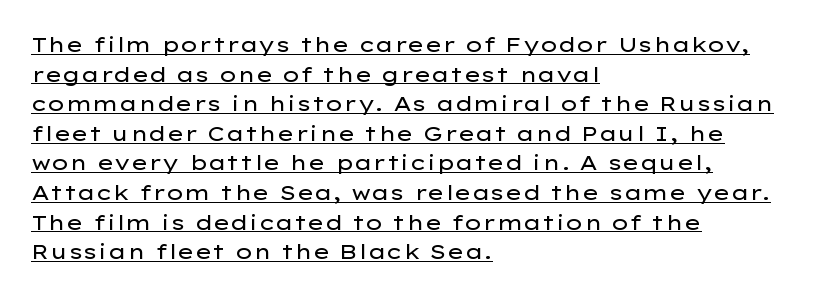
Q: Is the text bold? A: No.
Q: Is the text italic (slanted)? A: No, it is upright.
Q: Is the text underlined? A: Yes.
Q: How is the paragraph aligned? A: Left-aligned.
Q: Is the spacing between letters normal or unusually wide? A: Normal.
Q: Is the spacing between lines tight, normal or loose? A: Normal.
